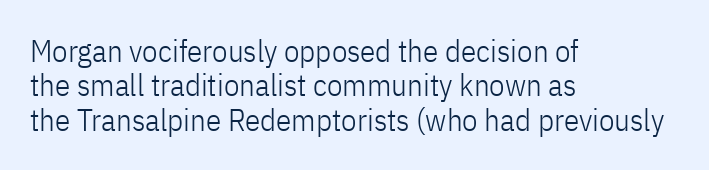
Q: Is the text bold? A: No.
Q: Is the text italic (slanted)? A: No, it is upright.
Q: Is the typeface a serif or a sans-serif typeface? A: Sans-serif.
Q: Is the text underlined? A: No.
Q: How is the paragraph aligned? A: Left-aligned.
Q: Is the spacing between letters normal or unusually wide? A: Normal.
Q: Is the spacing between lines tight, normal or loose? A: Tight.
Q: Width (condensed, normal, or wide)? A: Condensed.
Q: Stroke contrast? A: Low.
Q: x-height? A: Medium.
Q: Monospaced? A: No.
